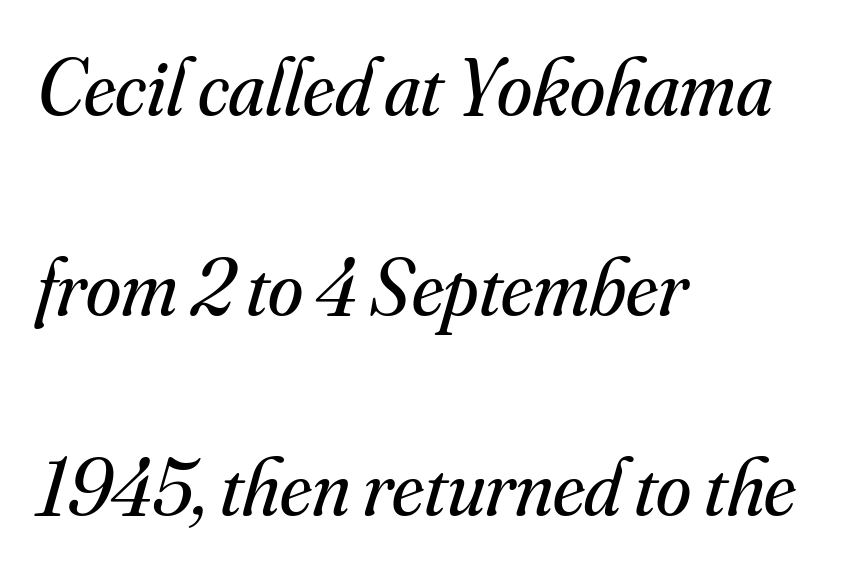
Proportional: the letters do not fall into vertical columns. Descenders are the only things crossing below the line. Where is the straight margin? On the left. These lines keep a tight, regular rhythm from letter to letter. The line-height multiplier appears high, well above default. The font family rendered here belongs to the serif group.
